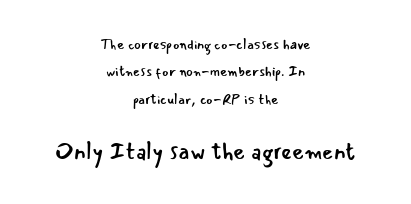
{"italic": "no", "bold": "no", "underline": "no", "align": "center", "line_spacing": "loose", "line_spacing_ratio": 1.95, "letter_spacing": "normal", "letter_spacing_em": 0.0, "larger_block": "second", "size_ratio": 1.64, "glyph_px": 23}
